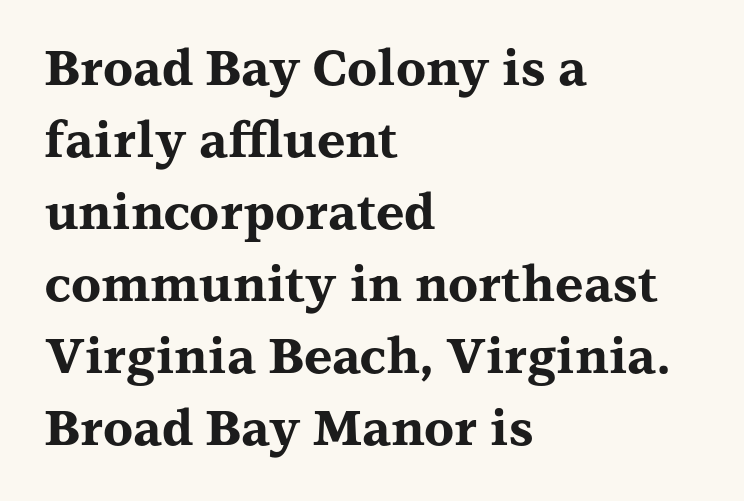
{"serif": "yes", "italic": "no", "bold": "yes", "weight": "bold", "width": "wide", "stroke_contrast": "medium", "x_height": "medium", "monospaced": "no", "underline": "no", "align": "left", "line_spacing": "normal", "line_spacing_ratio": 1.47, "letter_spacing": "normal", "letter_spacing_em": 0.0, "glyph_px": 49}
